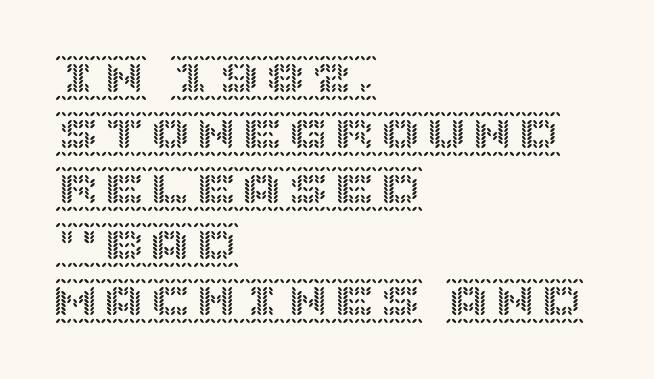
{"italic": "no", "width": "normal", "x_height": "large", "underline": "no", "align": "left", "line_spacing_ratio": 1.21, "letter_spacing": "normal", "letter_spacing_em": 0.0, "glyph_px": 46}
